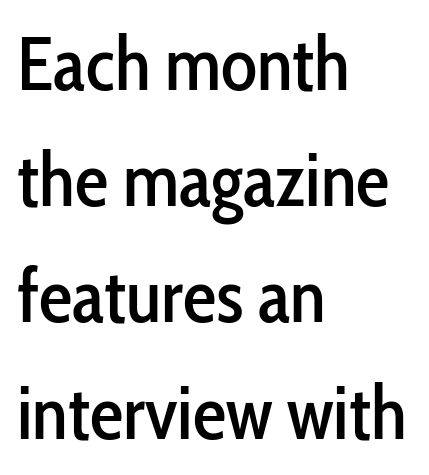
{"serif": "no", "italic": "no", "width": "condensed", "stroke_contrast": "low", "x_height": "medium", "monospaced": "no", "underline": "no", "align": "left", "line_spacing": "normal", "line_spacing_ratio": 1.55, "letter_spacing": "normal", "letter_spacing_em": 0.0, "glyph_px": 75}
